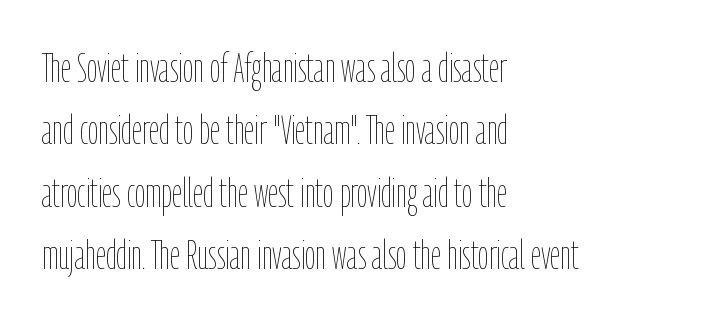
Q: Is the text bold? A: No.
Q: Is the text italic (slanted)? A: No, it is upright.
Q: Is the text underlined? A: No.
Q: How is the paragraph aligned? A: Left-aligned.
Q: Is the spacing between letters normal or unusually wide? A: Normal.
Q: Is the spacing between lines tight, normal or loose? A: Normal.
Q: Width (condensed, normal, or wide)? A: Condensed.
Q: Stroke contrast? A: Low.
Q: x-height? A: Medium.
Q: Monospaced? A: No.
